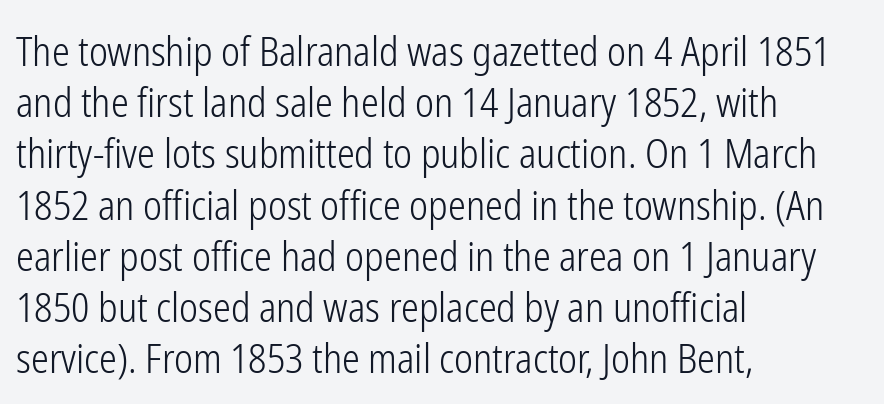
Varying glyph widths throughout — classic text-font behaviour. Posture: upright roman. Vertical spacing — default. Observe the absence of serifs on each vertical stroke in this sample. Short note: letters normally spaced.
